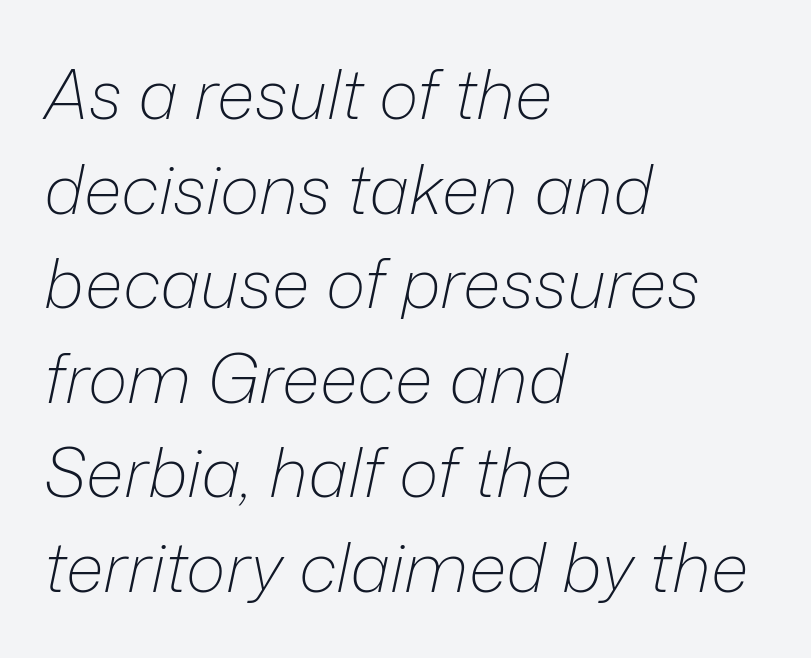
{"italic": "yes", "lean": "right", "slant_degrees": 12, "bold": "no", "weight": "light", "width": "normal", "stroke_contrast": "low", "x_height": "medium", "monospaced": "no", "underline": "no", "align": "left", "line_spacing": "normal", "line_spacing_ratio": 1.39, "letter_spacing": "normal", "letter_spacing_em": 0.0, "glyph_px": 68}
